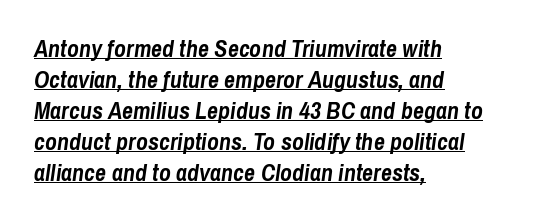
Q: Is the text bold? A: Yes.
Q: Is the text italic (slanted)? A: Yes, it leans right by about 8 degrees.
Q: Is the text underlined? A: Yes.
Q: How is the paragraph aligned? A: Left-aligned.
Q: Is the spacing between letters normal or unusually wide? A: Normal.
Q: Is the spacing between lines tight, normal or loose? A: Normal.
